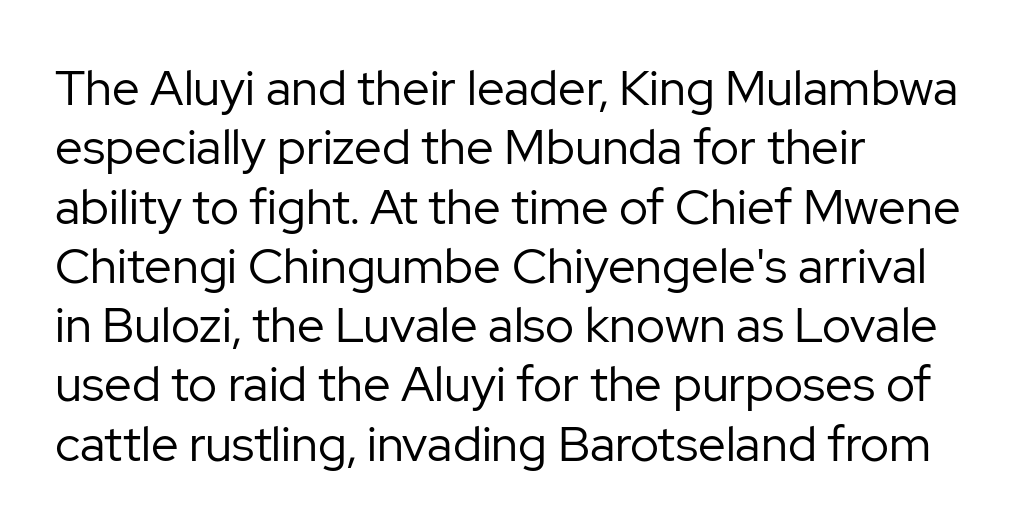
The image shows 49 px regular-weight sans-serif type, upright; set left-aligned, line spacing 1.21x, normal letter spacing, not underlined; low stroke contrast and a medium x-height.
